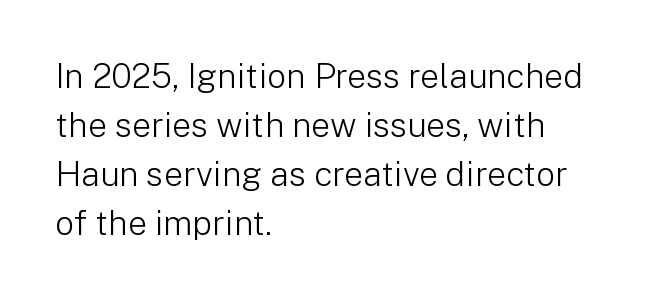
Each letter keeps its own natural width here, so spacing adapts to shape. Has an underline been added? It has not. Nothing unusual about the tracking: characters are spaced as the font intends. Designer's note — italics off, roman on.
